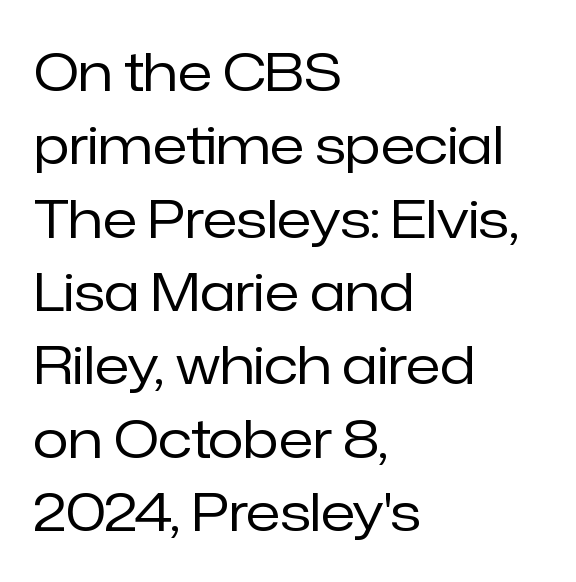
Q: Is the text bold? A: No.
Q: Is the text italic (slanted)? A: No, it is upright.
Q: Is the typeface a serif or a sans-serif typeface? A: Sans-serif.
Q: Is the text underlined? A: No.
Q: How is the paragraph aligned? A: Left-aligned.
Q: Is the spacing between letters normal or unusually wide? A: Normal.
Q: Is the spacing between lines tight, normal or loose? A: Normal.
Q: Width (condensed, normal, or wide)? A: Normal.
Q: Stroke contrast? A: Low.
Q: x-height? A: Medium.
Q: Monospaced? A: No.
